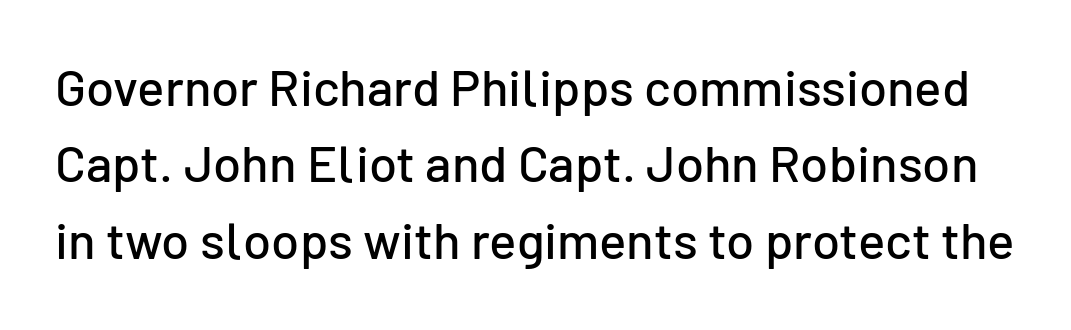
Notice how descenders clear the ascenders below comfortably — that's standard leading. The axis of the letterforms is exactly vertical. This sample has the flowing, uneven cadence of proportional lettering. The font family rendered here belongs to the sans-serif group. How are the letters spaced? Ordinarily, with no added tracking.
